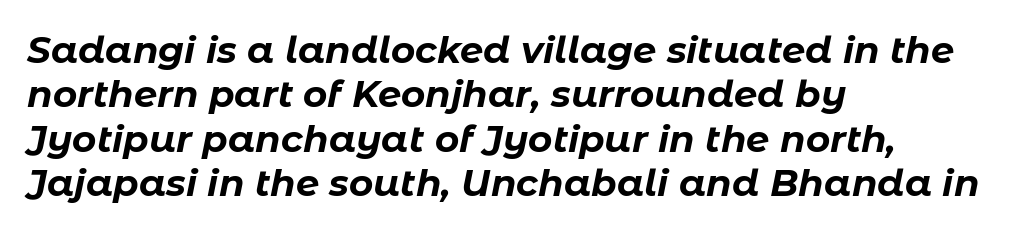
Does the weight exceed regular? Yes, all the way to bold. Does the lettering tilt? It does — this is italic. The area under the type is left untouched. This sample has the flowing, uneven cadence of proportional lettering. Standard letterfit; no display-style spreading of the glyphs. The rendering anchors every line to the left-hand side.
